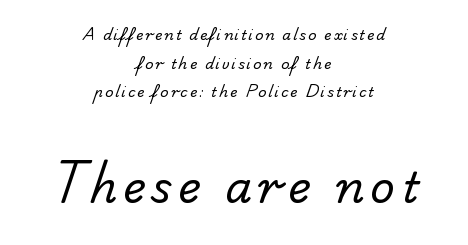
Q: Is the text bold? A: No.
Q: Is the typeface a serif or a sans-serif typeface? A: Sans-serif.
Q: Is the text underlined? A: No.
Q: How is the paragraph aligned? A: Centered.
Q: Is the spacing between lines tight, normal or loose? A: Loose.
Q: Which block of text is set in a larger size, the first (top) or the second (bottom)? A: The second (bottom) one.
Q: Width (condensed, normal, or wide)? A: Normal.
Q: Stroke contrast? A: Low.
Q: x-height? A: Small.
Q: Monospaced? A: No.
